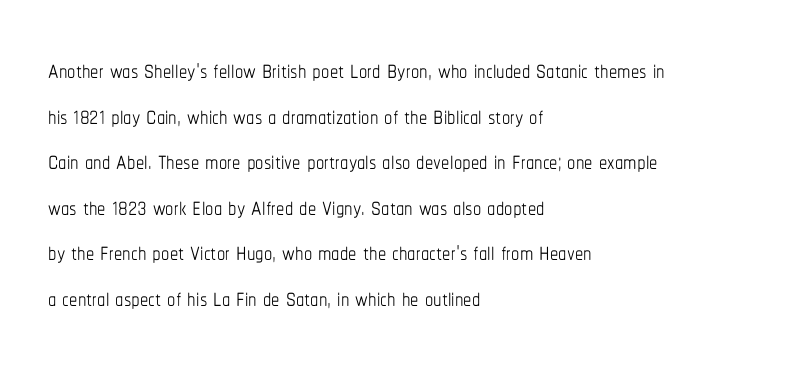
{"italic": "no", "bold": "no", "weight": "thin", "width": "condensed", "stroke_contrast": "low", "x_height": "medium", "monospaced": "no", "underline": "no", "align": "left", "line_spacing": "normal", "line_spacing_ratio": 1.38, "letter_spacing": "normal", "letter_spacing_em": 0.0, "glyph_px": 33}
